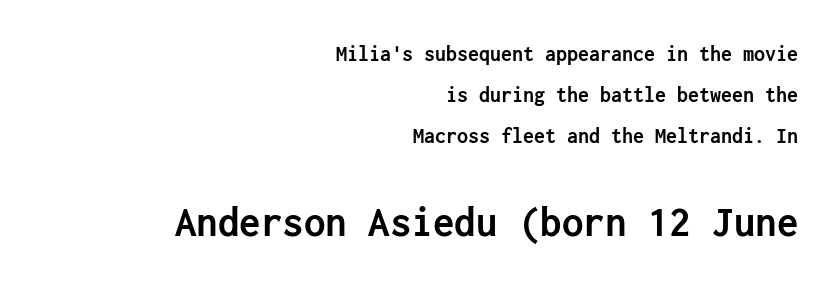
The image shows 43 px semibold sans-serif type, upright; set right-aligned, line spacing 1.86x, normal letter spacing, not underlined; the second (bottom) block is 1.95x larger; low stroke contrast and a medium x-height.
